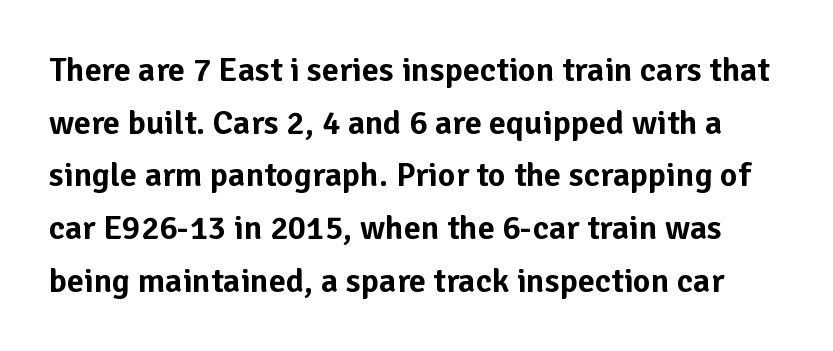
Q: Is the text italic (slanted)? A: No, it is upright.
Q: Is the typeface a serif or a sans-serif typeface? A: Sans-serif.
Q: Is the text underlined? A: No.
Q: Is the spacing between letters normal or unusually wide? A: Normal.
Q: Is the spacing between lines tight, normal or loose? A: Normal.
Q: Width (condensed, normal, or wide)? A: Normal.
Q: Stroke contrast? A: Low.
Q: x-height? A: Medium.
Q: Monospaced? A: No.
